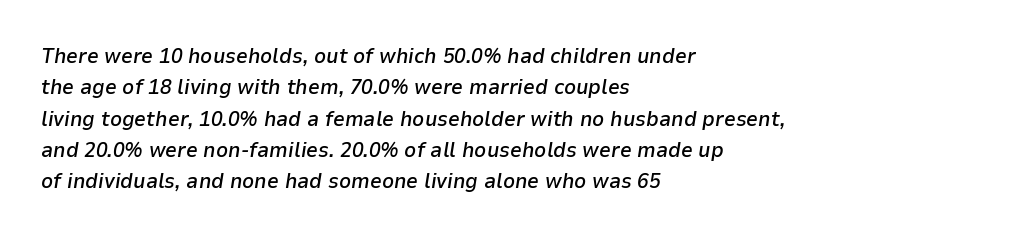
Q: Is the text bold? A: Semi-bold.
Q: Is the text italic (slanted)? A: Yes, it leans right by about 9 degrees.
Q: Is the text underlined? A: No.
Q: How is the paragraph aligned? A: Left-aligned.
Q: Is the spacing between letters normal or unusually wide? A: Normal.
Q: Is the spacing between lines tight, normal or loose? A: Normal.
